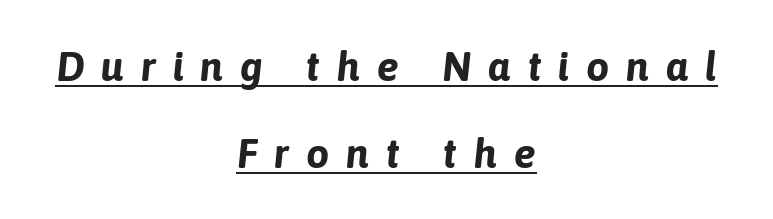
{"italic": "yes", "lean": "right", "slant_degrees": 6, "bold": "yes", "weight": "bold", "width": "normal", "stroke_contrast": "low", "x_height": "medium", "monospaced": "no", "underline": "yes", "align": "center", "line_spacing": "loose", "line_spacing_ratio": 2.12, "letter_spacing": "wide", "letter_spacing_em": 0.41, "glyph_px": 41}
